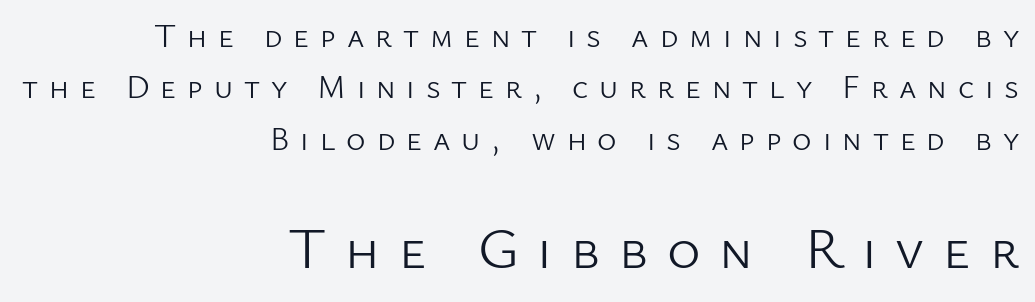
This is sans-serif lettering, the kind often seen on screens and signage. Is there any slant? The stems are plumb. The gap between lines stays unmarked. Here the glyphs are tracked loosely, breaking word shapes into spaced letters. The vertical gap from one line to the next is medium. Alignment: flush right.
